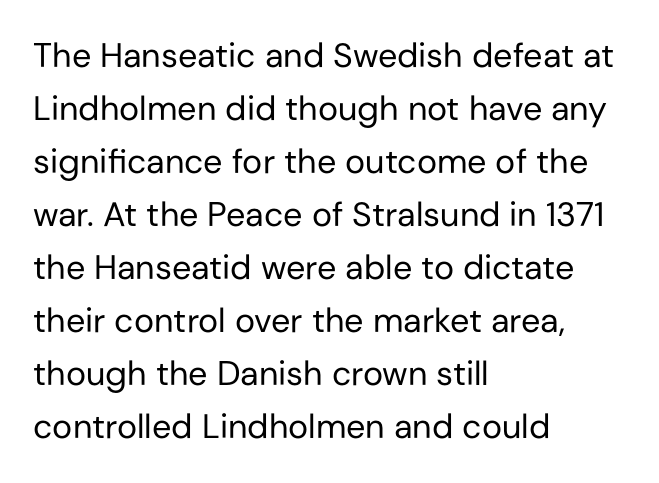
Q: Is the text bold? A: No.
Q: Is the text italic (slanted)? A: No, it is upright.
Q: Is the typeface a serif or a sans-serif typeface? A: Sans-serif.
Q: Is the text underlined? A: No.
Q: How is the paragraph aligned? A: Left-aligned.
Q: Is the spacing between letters normal or unusually wide? A: Normal.
Q: Is the spacing between lines tight, normal or loose? A: Normal.
Q: Width (condensed, normal, or wide)? A: Normal.
Q: Stroke contrast? A: Low.
Q: x-height? A: Medium.
Q: Monospaced? A: No.
